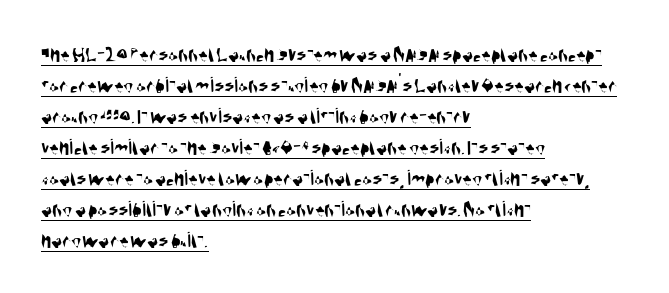
Q: Is the text underlined? A: Yes.
Q: How is the paragraph aligned? A: Left-aligned.
Q: Is the spacing between letters normal or unusually wide? A: Normal.
Q: Is the spacing between lines tight, normal or loose? A: Normal.
